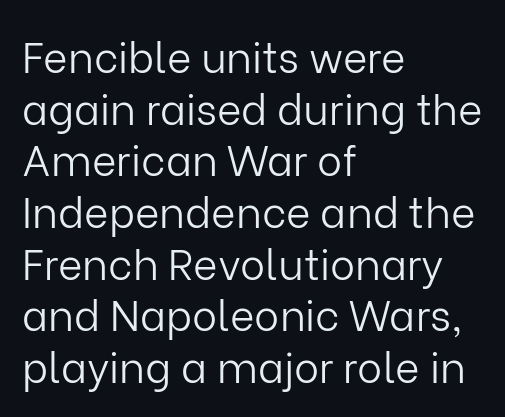
Q: Is the text bold? A: No.
Q: Is the text italic (slanted)? A: No, it is upright.
Q: Is the typeface a serif or a sans-serif typeface? A: Sans-serif.
Q: Is the text underlined? A: No.
Q: How is the paragraph aligned? A: Left-aligned.
Q: Is the spacing between letters normal or unusually wide? A: Normal.
Q: Width (condensed, normal, or wide)? A: Normal.
Q: Stroke contrast? A: Low.
Q: x-height? A: Medium.
Q: Monospaced? A: No.
